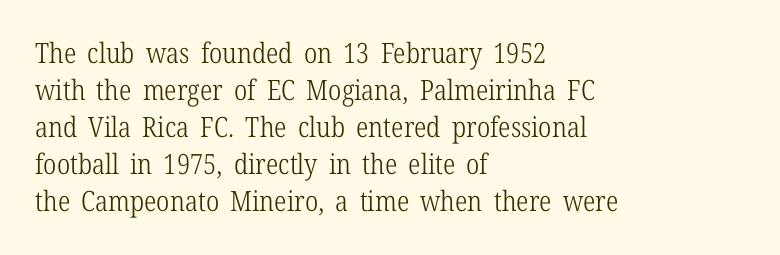
Q: Is the text bold? A: No.
Q: Is the text italic (slanted)? A: No, it is upright.
Q: Is the typeface a serif or a sans-serif typeface? A: Serif.
Q: Is the text underlined? A: No.
Q: How is the paragraph aligned? A: Left-aligned.
Q: Is the spacing between letters normal or unusually wide? A: Normal.
Q: Is the spacing between lines tight, normal or loose? A: Normal.
Q: Width (condensed, normal, or wide)? A: Condensed.
Q: Stroke contrast? A: Low.
Q: x-height? A: Medium.
Q: Monospaced? A: No.
